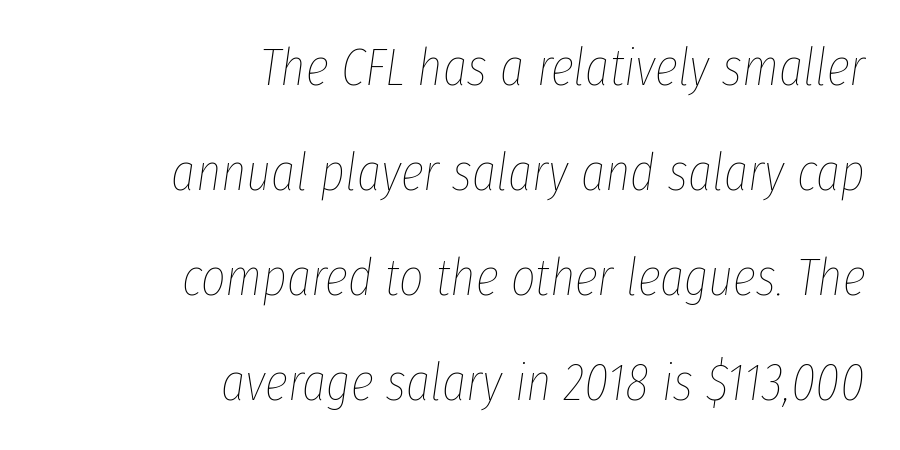
{"italic": "yes", "lean": "right", "slant_degrees": 8, "bold": "no", "weight": "thin", "width": "condensed", "stroke_contrast": "low", "x_height": "medium", "monospaced": "no", "underline": "no", "align": "right", "line_spacing": "loose", "line_spacing_ratio": 1.98, "letter_spacing": "normal", "letter_spacing_em": 0.0, "glyph_px": 53}
